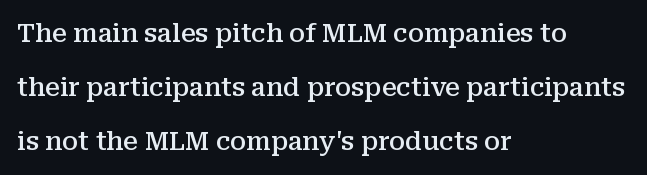
Quick note: underline off. Honestly, the rows look like they've been pulled way apart. A student would call this left alignment; a typographer would say flush left, rag right. The letters are semibold — heavier than regular but short of a full bold.
